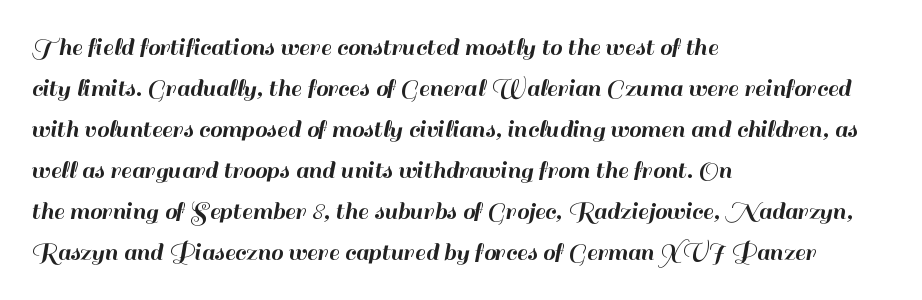
Underlining? Definitely not there. The passage shown stacks its lines at a standard gap. Is the block centered? No — it sits flush against the left margin.
